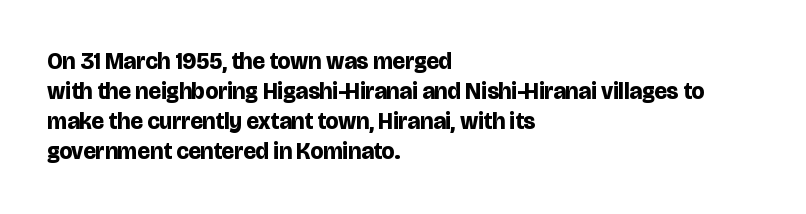
{"italic": "no", "bold": "yes", "underline": "no", "align": "left", "line_spacing": "normal", "line_spacing_ratio": 1.31, "letter_spacing": "normal", "letter_spacing_em": 0.0, "glyph_px": 23}
